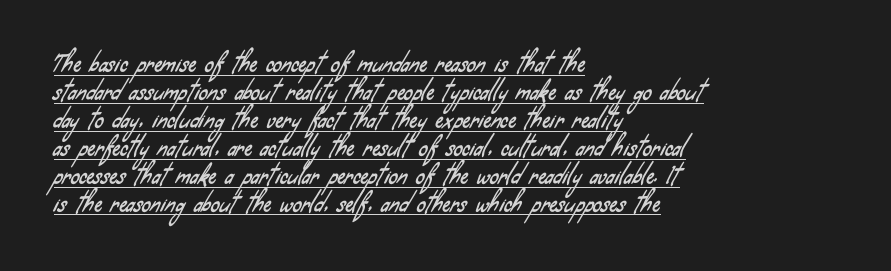
Q: Is the text underlined? A: Yes.
Q: How is the paragraph aligned? A: Left-aligned.
Q: Is the spacing between letters normal or unusually wide? A: Normal.
Q: Is the spacing between lines tight, normal or loose? A: Normal.
